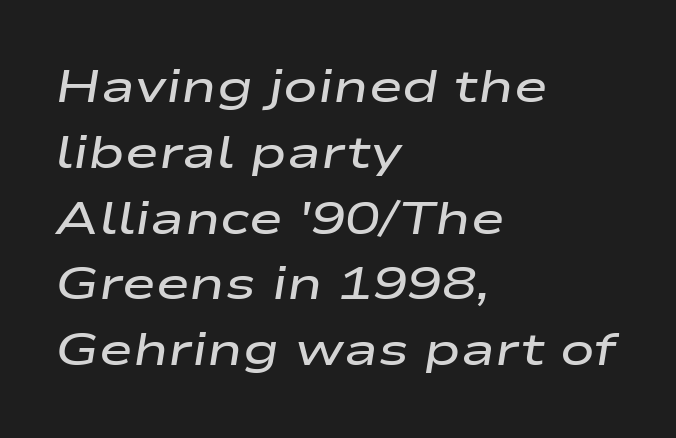
The image shows 46 px semibold, wide type, italic (leaning right); set left-aligned, normal line spacing (1.43x), normal letter spacing, not underlined; low stroke contrast and a medium x-height.
